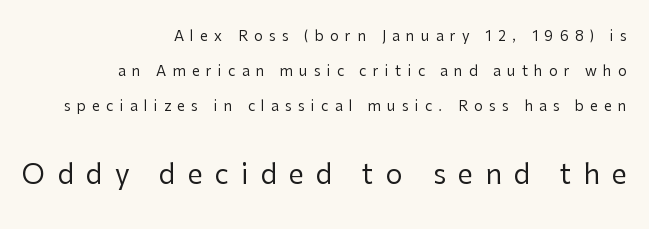
Q: Is the text bold? A: No.
Q: Is the text italic (slanted)? A: No, it is upright.
Q: Is the text underlined? A: No.
Q: How is the paragraph aligned? A: Right-aligned.
Q: Is the spacing between letters normal or unusually wide? A: Unusually wide.
Q: Is the spacing between lines tight, normal or loose? A: Loose.
Q: Which block of text is set in a larger size, the first (top) or the second (bottom)? A: The second (bottom) one.
